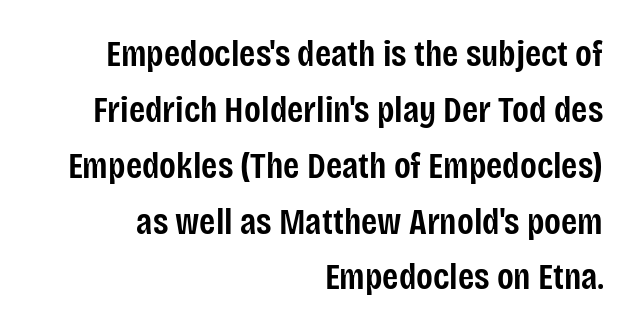
The image shows 37 px semibold, condensed sans-serif type, upright; set right-aligned, normal line spacing (1.51x), normal letter spacing, not underlined; low stroke contrast and a large x-height.
